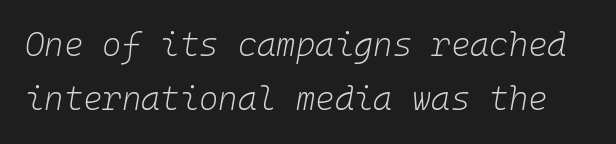
Q: Is the text bold? A: No.
Q: Is the text italic (slanted)? A: Yes, it leans right by about 10 degrees.
Q: Is the text underlined? A: No.
Q: Is the spacing between letters normal or unusually wide? A: Normal.
Q: Is the spacing between lines tight, normal or loose? A: Normal.
Q: Width (condensed, normal, or wide)? A: Normal.
Q: Stroke contrast? A: Low.
Q: x-height? A: Medium.
Q: Monospaced? A: Yes.
